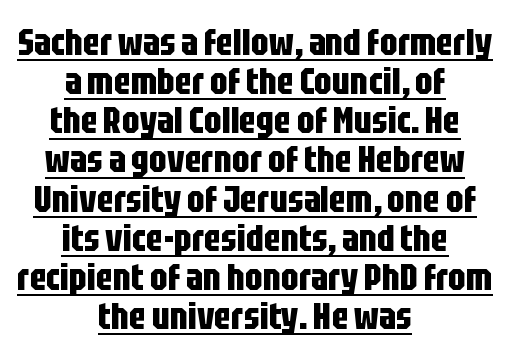
Q: Is the text bold? A: Yes.
Q: Is the text italic (slanted)? A: No, it is upright.
Q: Is the typeface a serif or a sans-serif typeface? A: Sans-serif.
Q: Is the text underlined? A: Yes.
Q: How is the paragraph aligned? A: Centered.
Q: Is the spacing between letters normal or unusually wide? A: Normal.
Q: Is the spacing between lines tight, normal or loose? A: Tight.
Q: Width (condensed, normal, or wide)? A: Condensed.
Q: Stroke contrast? A: Low.
Q: x-height? A: Large.
Q: Monospaced? A: No.
